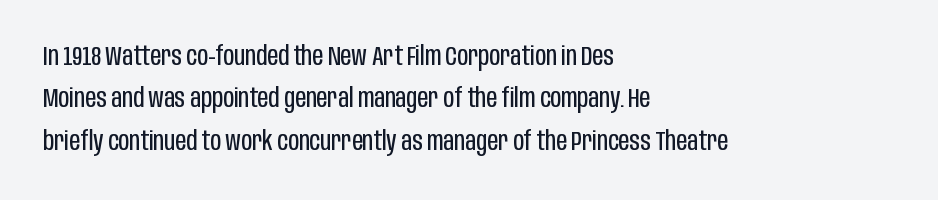
Characters follow at the spacing the type designer built in. Where is the straight margin? On the left. Weight: regular or lighter. Check the space under the baseline: it is left empty. Each new line begins a customary step beneath the previous one.
